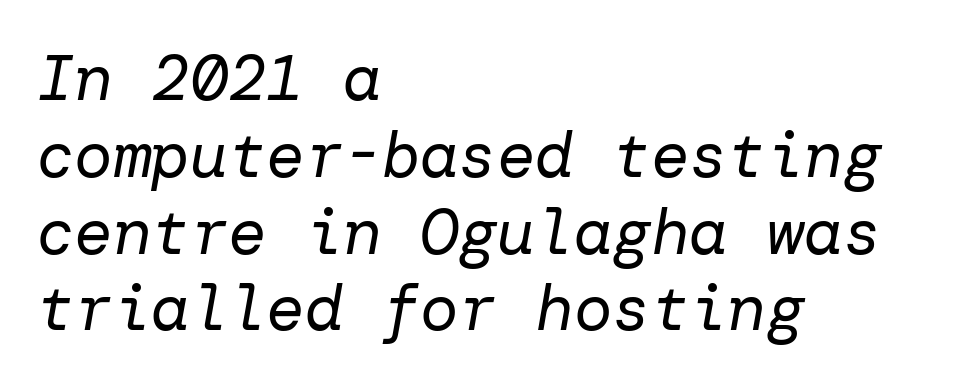
This rendering features lettering with no underline. The lines are quadded left. Compared with ordinary roman type, these characters are visibly tilted. The passage shown is not bold in any degree.
